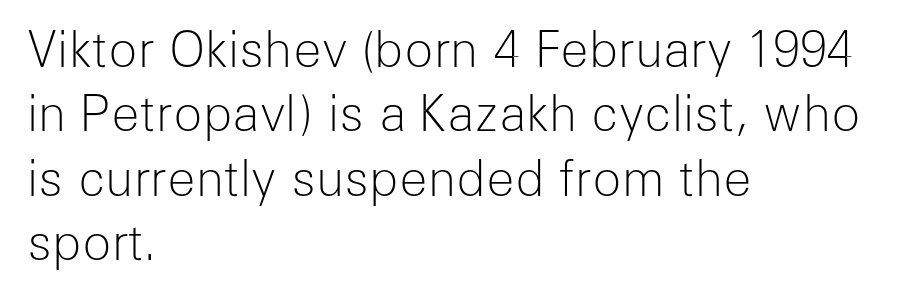
{"serif": "no", "italic": "no", "bold": "no", "weight": "light", "width": "normal", "stroke_contrast": "low", "x_height": "medium", "monospaced": "no", "underline": "no", "align": "left", "line_spacing": "normal", "line_spacing_ratio": 1.34, "letter_spacing": "normal", "letter_spacing_em": 0.0, "glyph_px": 48}
